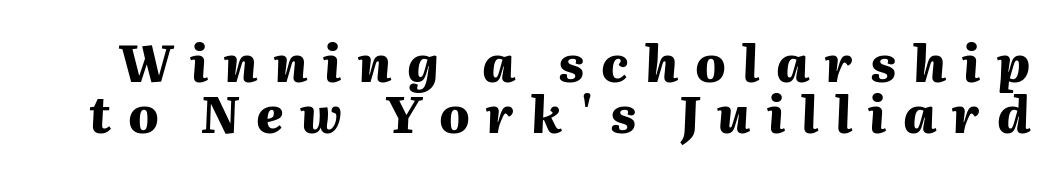
Q: Is the text bold? A: Yes.
Q: Is the text italic (slanted)? A: Yes, it leans right by about 2 degrees.
Q: Is the text underlined? A: No.
Q: Is the spacing between letters normal or unusually wide? A: Unusually wide.
Q: Is the spacing between lines tight, normal or loose? A: Tight.
Q: Width (condensed, normal, or wide)? A: Normal.
Q: Stroke contrast? A: Medium.
Q: x-height? A: Medium.
Q: Monospaced? A: No.
